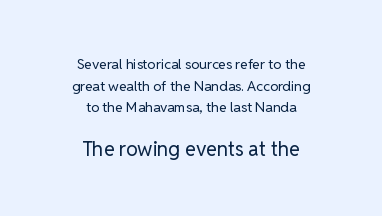
Casual observation: everything's sitting right in the middle. Size contrast runs from small at the top to large at the bottom. The typesetting does not lean heavy: it is not bold. No italicization has been applied; the sample stays upright. The foot of each line stays bare and open. Baseline-to-baseline distance is the conventional proportion of letter height.
